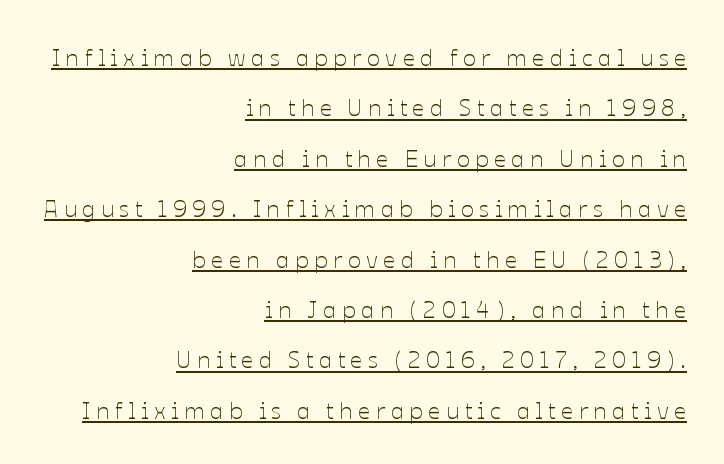
Q: Is the text bold? A: No.
Q: Is the text italic (slanted)? A: No, it is upright.
Q: Is the text underlined? A: Yes.
Q: How is the paragraph aligned? A: Right-aligned.
Q: Is the spacing between letters normal or unusually wide? A: Unusually wide.
Q: Is the spacing between lines tight, normal or loose? A: Loose.
